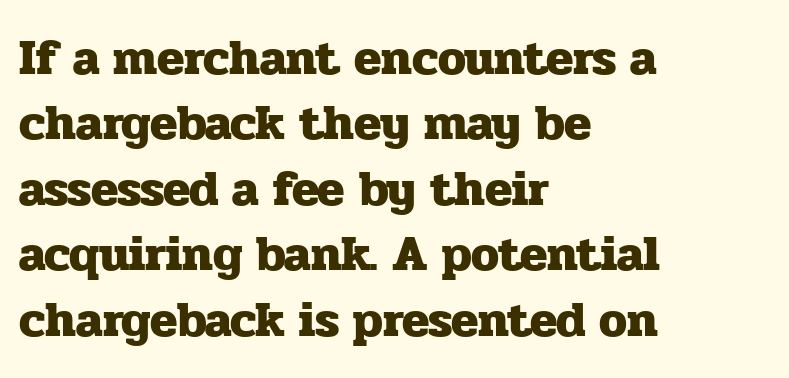
{"serif": "yes", "italic": "no", "bold": "yes", "weight": "heavy", "width": "normal", "stroke_contrast": "low", "x_height": "medium", "monospaced": "no", "underline": "no", "align": "left", "line_spacing": "normal", "line_spacing_ratio": 1.31, "letter_spacing": "normal", "letter_spacing_em": 0.0, "glyph_px": 50}
